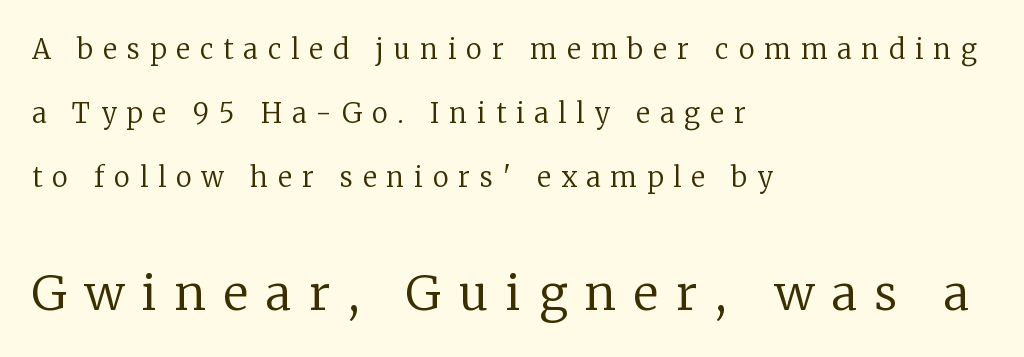
Q: Is the text bold? A: No.
Q: Is the text italic (slanted)? A: No, it is upright.
Q: Is the typeface a serif or a sans-serif typeface? A: Serif.
Q: Is the text underlined? A: No.
Q: How is the paragraph aligned? A: Left-aligned.
Q: Is the spacing between letters normal or unusually wide? A: Unusually wide.
Q: Is the spacing between lines tight, normal or loose? A: Loose.
Q: Which block of text is set in a larger size, the first (top) or the second (bottom)? A: The second (bottom) one.
Q: Width (condensed, normal, or wide)? A: Normal.
Q: Stroke contrast? A: Low.
Q: x-height? A: Medium.
Q: Monospaced? A: No.
